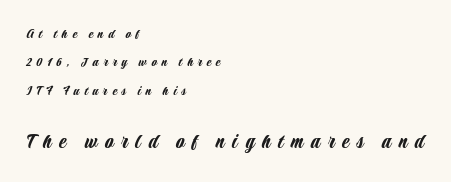
Q: Is the text italic (slanted)? A: Yes.
Q: Is the text underlined? A: No.
Q: How is the paragraph aligned? A: Left-aligned.
Q: Is the spacing between letters normal or unusually wide? A: Unusually wide.
Q: Is the spacing between lines tight, normal or loose? A: Loose.
Q: Which block of text is set in a larger size, the first (top) or the second (bottom)? A: The second (bottom) one.
